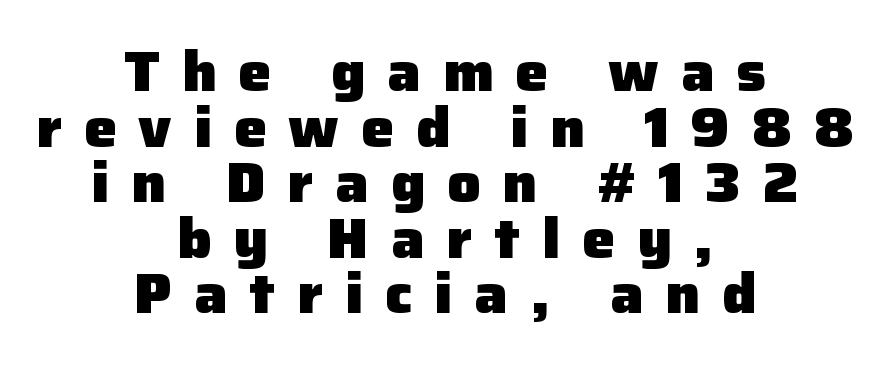
{"serif": "no", "italic": "no", "bold": "yes", "weight": "heavy", "width": "normal", "stroke_contrast": "low", "x_height": "medium", "monospaced": "no", "underline": "no", "align": "center", "line_spacing": "tight", "line_spacing_ratio": 1.01, "letter_spacing": "wide", "letter_spacing_em": 0.4, "glyph_px": 55}
